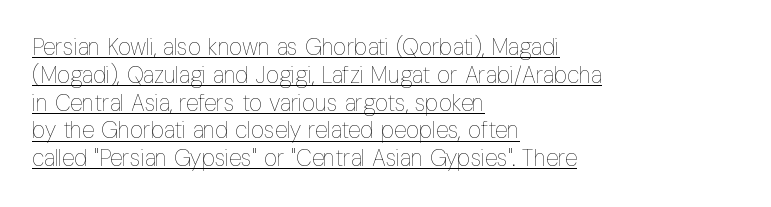
The image shows 23 px text type, upright; set left-aligned, line spacing 1.21x, normal letter spacing, underlined.
